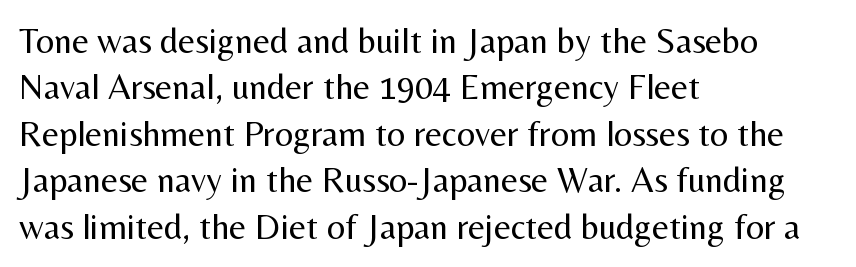
The image shows 36 px regular-weight sans-serif type, upright; set left-aligned, normal line spacing (1.29x), normal letter spacing, not underlined; medium stroke contrast and a medium x-height.
